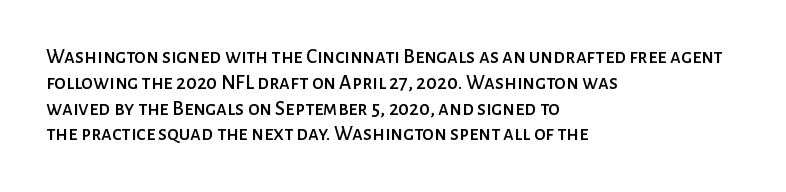
The image shows 21 px text type, upright; set left-aligned, line spacing 1.23x, normal letter spacing, not underlined.
